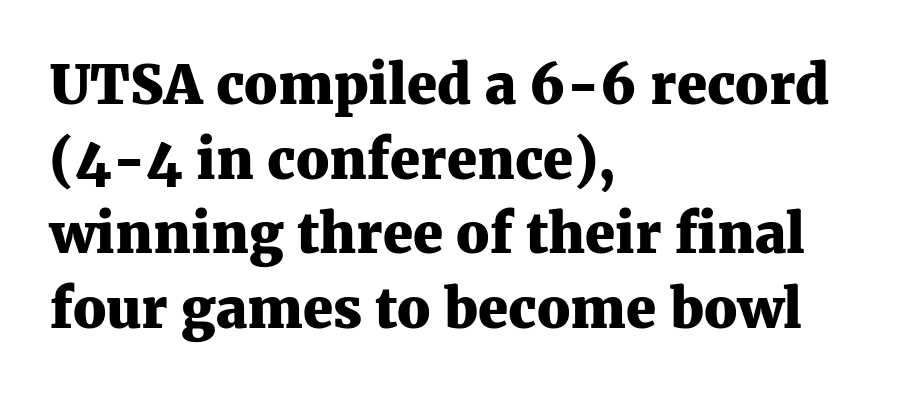
The image shows 54 px heavy serif type, upright; set left-aligned, normal line spacing (1.38x), normal letter spacing, not underlined; medium stroke contrast and a medium x-height.
